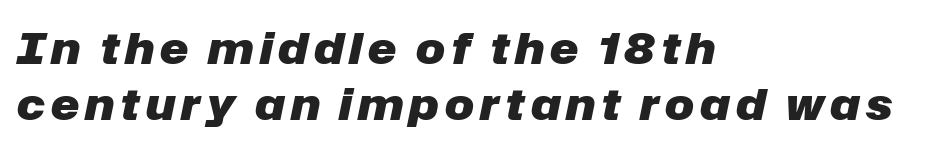
The image shows 43 px heavy type, italic (leaning right); set left-aligned, normal line spacing (1.31x), not underlined; low stroke contrast and a medium x-height.
